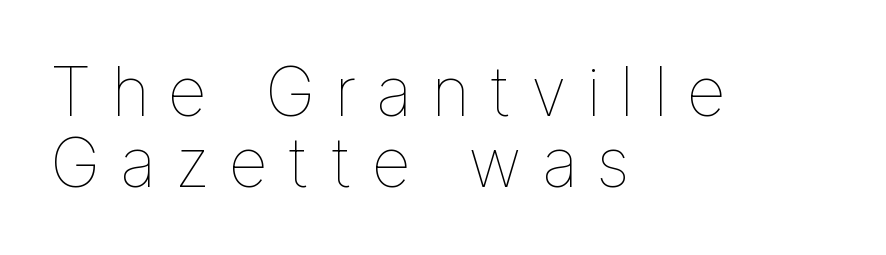
Each new line begins almost immediately beneath the previous one. Is the type heavy? It reads as light-to-regular instead. Posture: vertical. The rendering anchors every line to the left-hand side. The rendering uses natural spacing where letterforms have individual widths.
